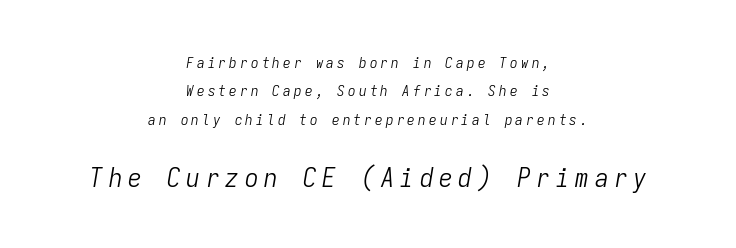
The text block is weighted toward neither margin, spreading evenly from the middle. Which of the two is more prominent by size? The second, at the bottom. The rendering applies a slant to the glyphs. Stems here are at most as thick as an everyday book face. The baseline area is clear. Here the glyphs are tracked loosely, breaking word shapes into spaced letters.
